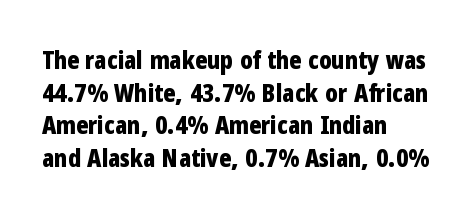
Q: Is the text bold? A: Yes.
Q: Is the text italic (slanted)? A: No, it is upright.
Q: Is the text underlined? A: No.
Q: How is the paragraph aligned? A: Left-aligned.
Q: Is the spacing between letters normal or unusually wide? A: Normal.
Q: Is the spacing between lines tight, normal or loose? A: Normal.
